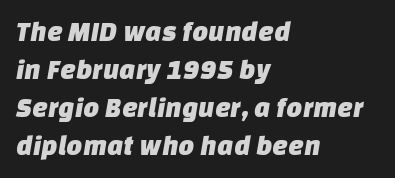
Q: Is the typeface a serif or a sans-serif typeface? A: Sans-serif.
Q: Is the text underlined? A: No.
Q: How is the paragraph aligned? A: Left-aligned.
Q: Is the spacing between letters normal or unusually wide? A: Normal.
Q: Is the spacing between lines tight, normal or loose? A: Normal.
Q: Width (condensed, normal, or wide)? A: Normal.
Q: Stroke contrast? A: Low.
Q: x-height? A: Large.
Q: Monospaced? A: No.
